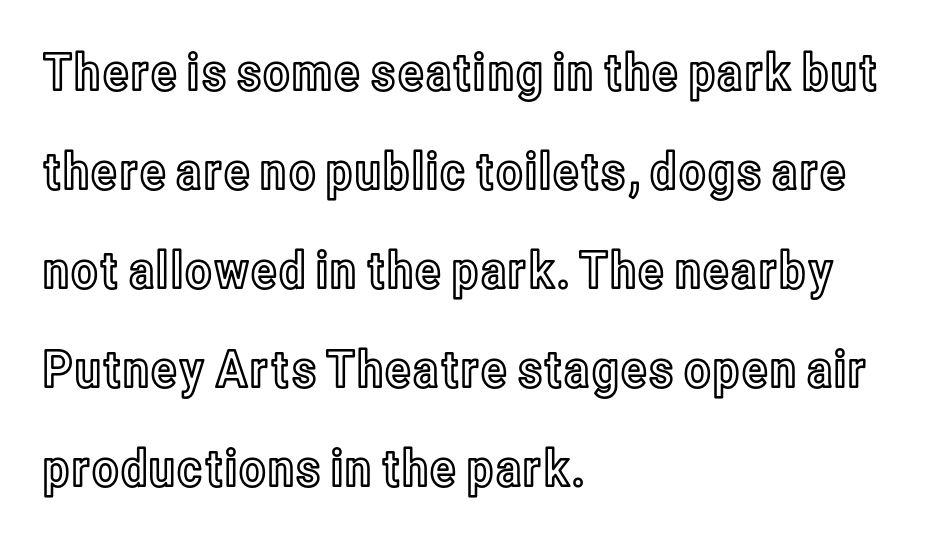
{"italic": "no", "width": "condensed", "x_height": "medium", "monospaced": "no", "underline": "no", "align": "left", "line_spacing": "loose", "line_spacing_ratio": 1.94, "letter_spacing": "normal", "letter_spacing_em": 0.0, "glyph_px": 51}
